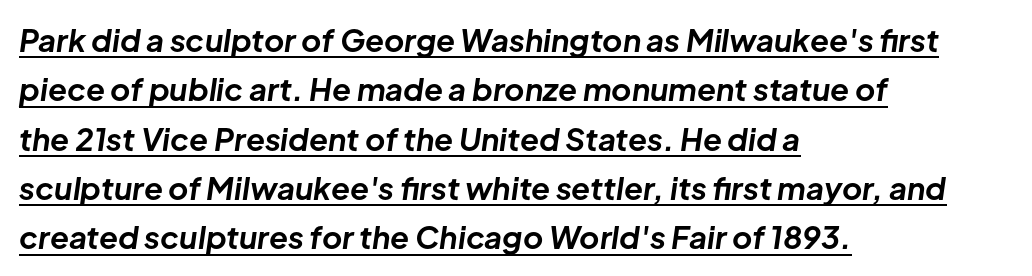
Q: Is the text bold? A: Yes.
Q: Is the text italic (slanted)? A: Yes, it leans right by about 8 degrees.
Q: Is the text underlined? A: Yes.
Q: How is the paragraph aligned? A: Left-aligned.
Q: Is the spacing between letters normal or unusually wide? A: Normal.
Q: Is the spacing between lines tight, normal or loose? A: Normal.
Q: Width (condensed, normal, or wide)? A: Normal.
Q: Stroke contrast? A: Low.
Q: x-height? A: Medium.
Q: Monospaced? A: No.
